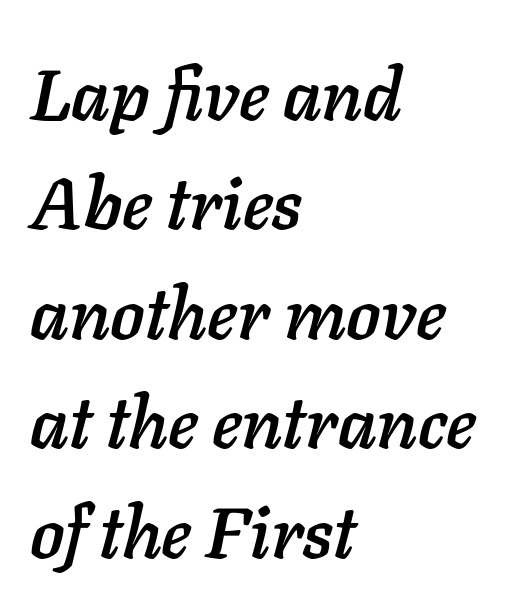
The image shows 72 px text type, italic (leaning right); set left-aligned, normal line spacing (1.52x), normal letter spacing, not underlined; low stroke contrast and a medium x-height.
